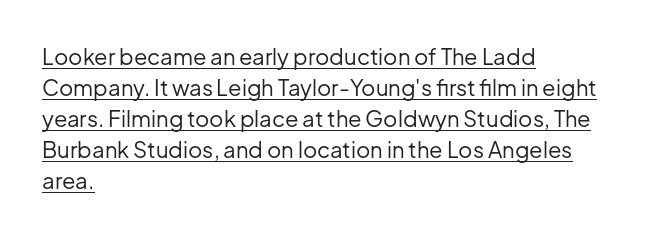
The image shows 22 px text type, upright; set left-aligned, normal line spacing (1.41x), normal letter spacing, underlined.
